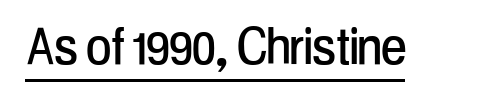
{"serif": "no", "italic": "no", "width": "condensed", "stroke_contrast": "low", "x_height": "medium", "monospaced": "no", "underline": "yes", "letter_spacing": "normal", "letter_spacing_em": 0.0, "glyph_px": 61}
